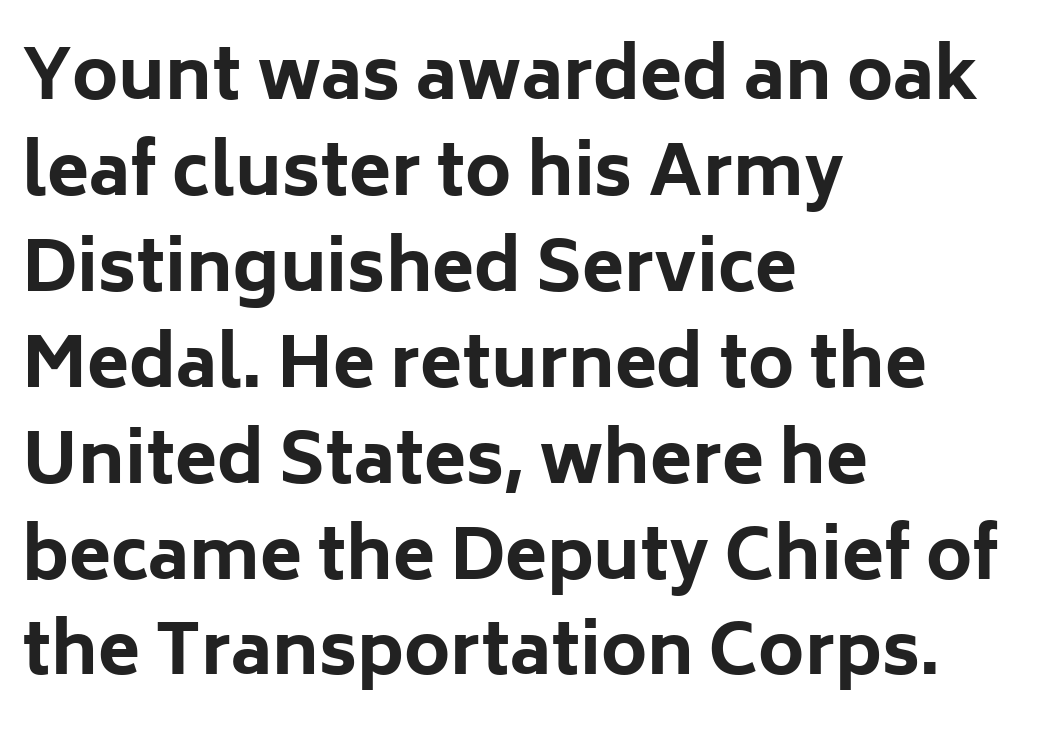
These lines are rendered in a variable-pitch font. Stroke terminals: plain, sans-serif. The compositor pushed each line to the left boundary. The leading is moderate, giving the passage an even texture. As a designer I'd log this as weight 700, bold.
